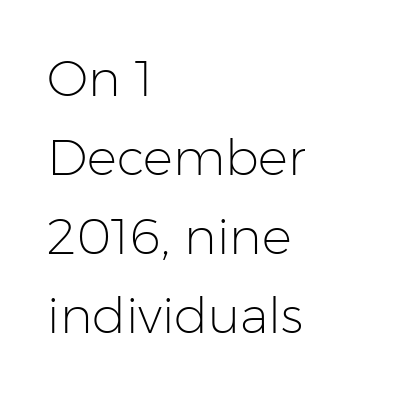
The image shows 50 px light sans-serif type, upright; set left-aligned, normal line spacing (1.58x), normal letter spacing, not underlined; low stroke contrast and a medium x-height.
